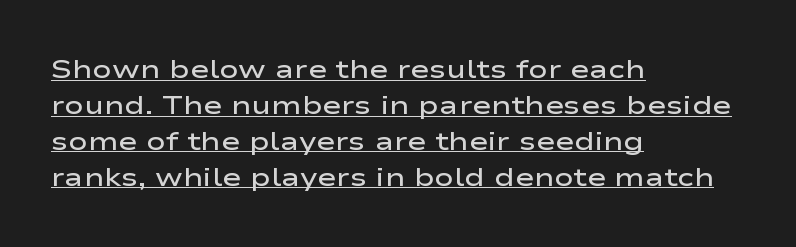
Ascenders rise straight up at ninety degrees. Summary of vertical rhythm: regular, with standard interline spacing. Semibold letterforms, between regular and bold. In CSS terms this would be text-align: left. Underlined type. How are the letters spaced? Ordinarily, with no added tracking.
